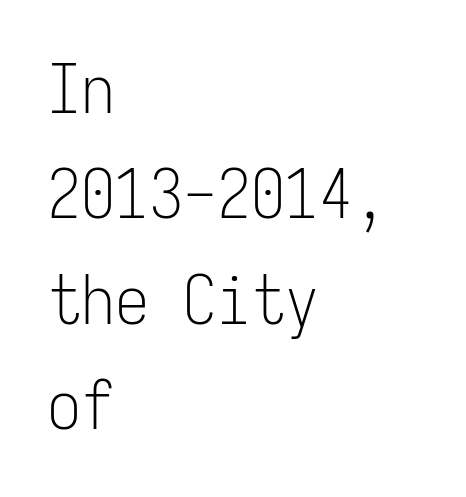
Q: Is the text bold? A: No.
Q: Is the text italic (slanted)? A: No, it is upright.
Q: Is the typeface a serif or a sans-serif typeface? A: Sans-serif.
Q: Is the text underlined? A: No.
Q: How is the paragraph aligned? A: Left-aligned.
Q: Is the spacing between letters normal or unusually wide? A: Normal.
Q: Is the spacing between lines tight, normal or loose? A: Normal.
Q: Width (condensed, normal, or wide)? A: Condensed.
Q: Stroke contrast? A: Low.
Q: x-height? A: Medium.
Q: Monospaced? A: Yes.
